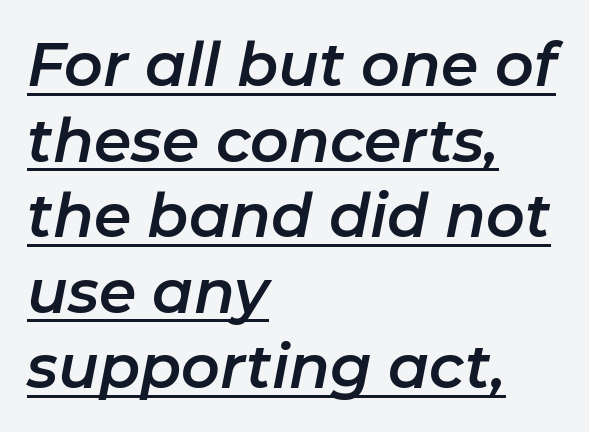
Q: Is the text italic (slanted)? A: Yes, it leans right by about 11 degrees.
Q: Is the text underlined? A: Yes.
Q: How is the paragraph aligned? A: Left-aligned.
Q: Is the spacing between letters normal or unusually wide? A: Normal.
Q: Is the spacing between lines tight, normal or loose? A: Normal.
Q: Width (condensed, normal, or wide)? A: Normal.
Q: Stroke contrast? A: Low.
Q: x-height? A: Medium.
Q: Monospaced? A: No.
